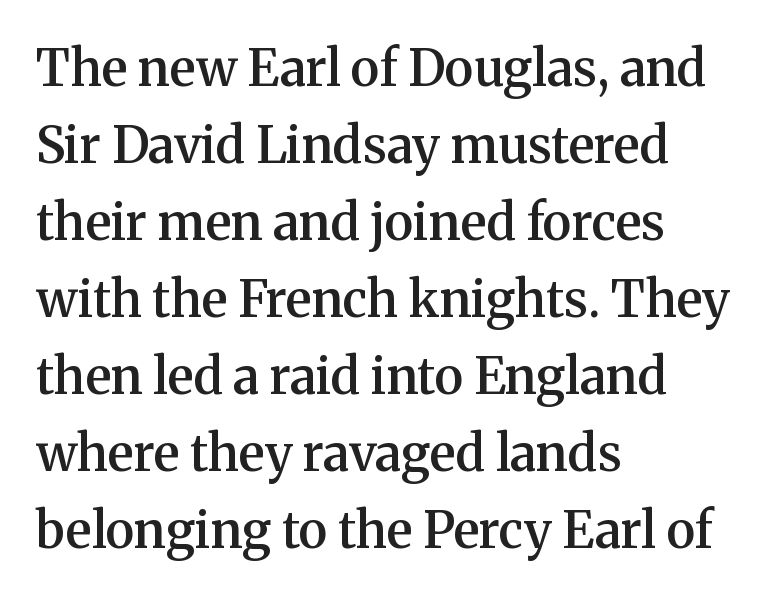
{"serif": "yes", "italic": "no", "bold": "semi", "weight": "semibold", "width": "normal", "stroke_contrast": "medium", "x_height": "medium", "monospaced": "no", "underline": "no", "align": "left", "line_spacing": "normal", "line_spacing_ratio": 1.54, "letter_spacing": "normal", "letter_spacing_em": 0.0, "glyph_px": 50}
